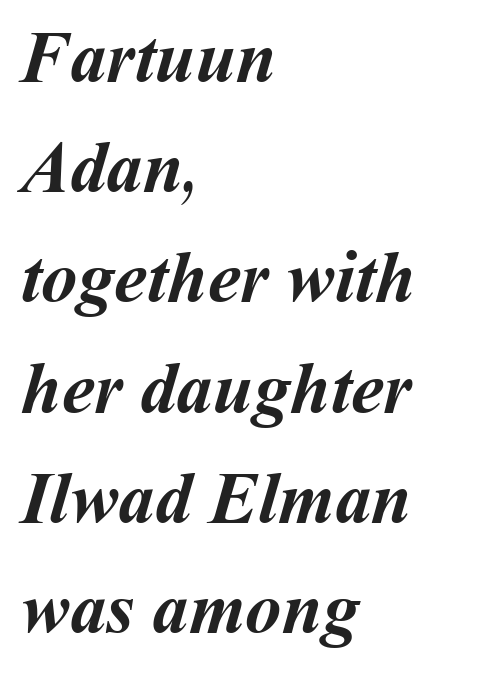
These lines are rendered in a variable-pitch font. Is the letter spacing exaggerated? No — it looks like the ordinary default. The compositor pushed each line to the left boundary. The zone under the glyphs is completely vacant. Baseline-to-baseline distance is the conventional proportion of letter height. I'd describe the lettering as bold — thick and assertive.
